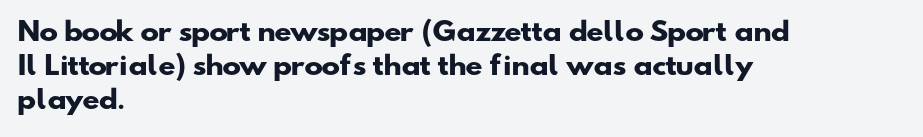
Visually the block forms a straight wall on the left and a jagged coastline on the right. The strokes are fattened all the way to bold. Each row of text sits above clean, open space. Notice how descenders clear the ascenders below comfortably — that's standard leading.
